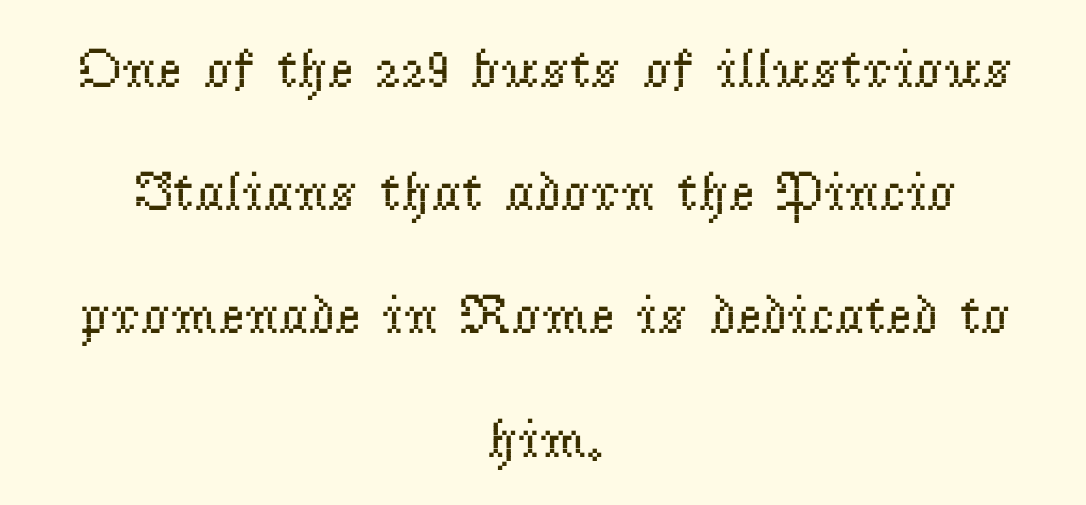
Q: Is the text bold? A: No.
Q: Is the text italic (slanted)? A: No, it is upright.
Q: Is the typeface a serif or a sans-serif typeface? A: Serif.
Q: Is the text underlined? A: No.
Q: How is the paragraph aligned? A: Centered.
Q: Is the spacing between letters normal or unusually wide? A: Normal.
Q: Is the spacing between lines tight, normal or loose? A: Loose.
Q: Width (condensed, normal, or wide)? A: Normal.
Q: Stroke contrast? A: Low.
Q: x-height? A: Small.
Q: Monospaced? A: No.
